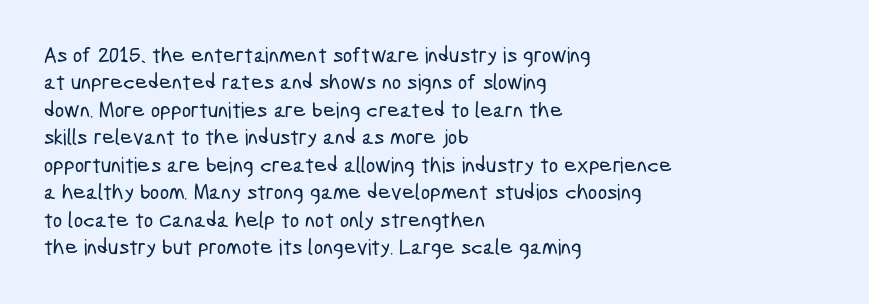
The image shows 22 px text type; set left-aligned, normal line spacing (1.25x), normal letter spacing, not underlined.
